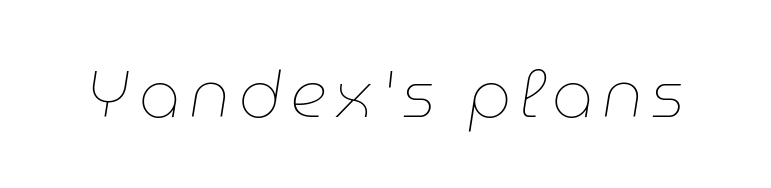
Q: Is the text bold? A: No.
Q: Is the text italic (slanted)? A: Yes, it leans right by about 9 degrees.
Q: Is the text underlined? A: No.
Q: Width (condensed, normal, or wide)? A: Normal.
Q: Stroke contrast? A: Low.
Q: x-height? A: Medium.
Q: Monospaced? A: No.
